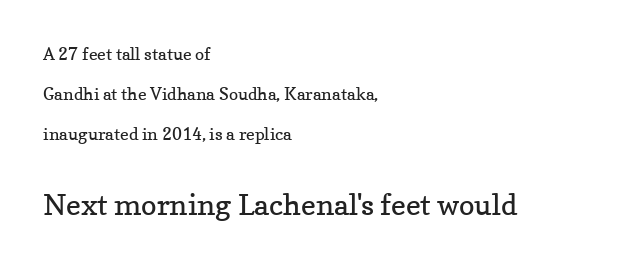
Think of a printed novel: that variable character pitch is what you see here. Standard letterfit; no display-style spreading of the glyphs. The rendering shows small feet on the letterforms — a serif design. Nothing heavy about these letters — not bold at all. The space between consecutive lines is lavish. Is the lower block the larger one? Yes — the lower block carries the bigger type.
